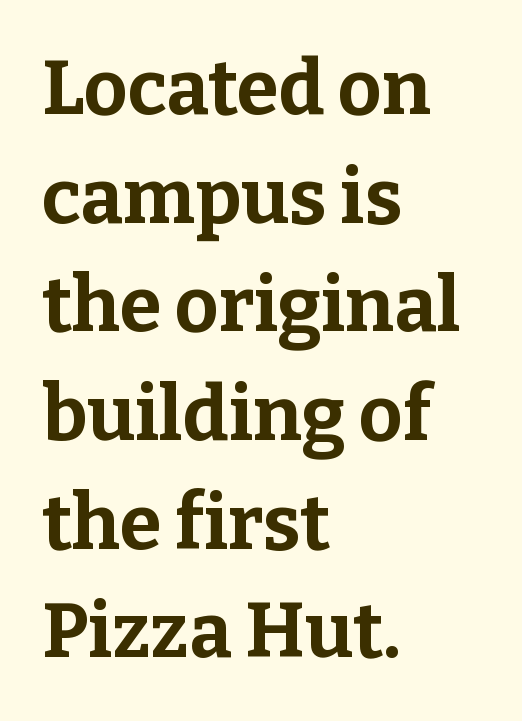
Ascenders rise straight up at ninety degrees. This is serif lettering, the kind often seen in printed books. Nothing unusual about the tracking: characters are spaced as the font intends. The characters look thick and weighty, a clear bold.
